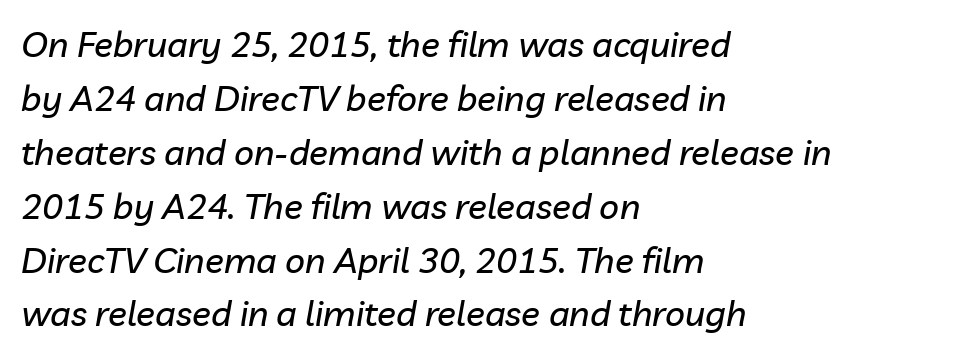
An italicized treatment has been applied to the whole sample. Letters rest on an invisible, unmarked baseline. Regular leading. Letter spacing: default. Layout note: lines flush left. Each letter keeps its own natural width here, so spacing adapts to shape.
